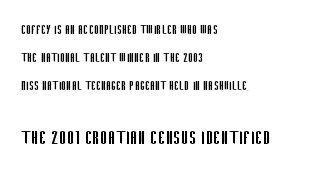
{"italic": "no", "bold": "no", "underline": "no", "align": "left", "line_spacing_ratio": 1.87, "letter_spacing": "normal", "letter_spacing_em": 0.0, "larger_block": "second", "size_ratio": 1.53, "glyph_px": 23}
